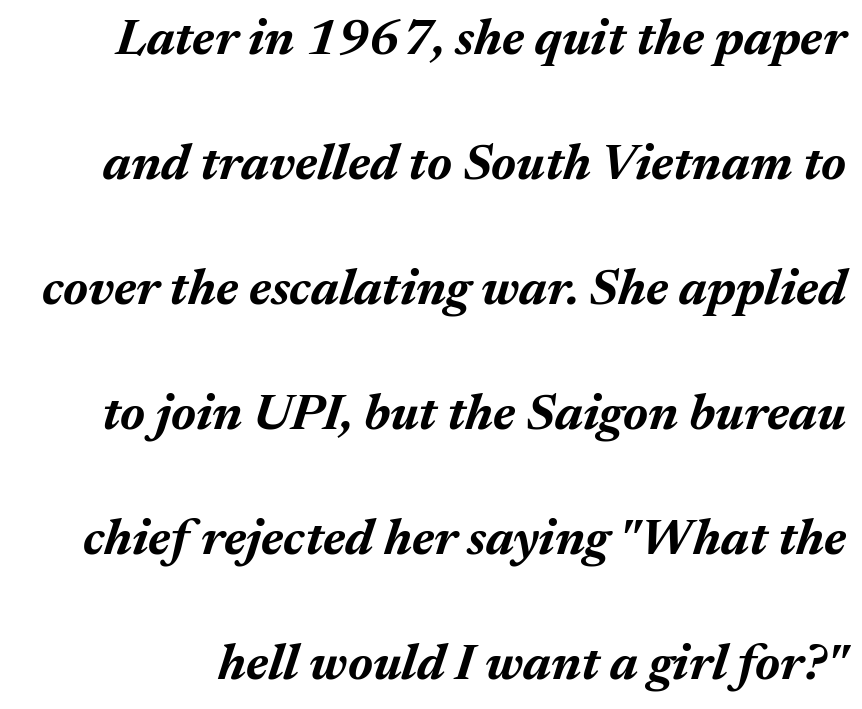
Characters are canted at an angle relative to the baseline's perpendicular. Compared with typical body copy, the letter spacing here is the same. The space between consecutive lines is lavish. Strong, thick strokes mark this as bold type. Type without underlining.
